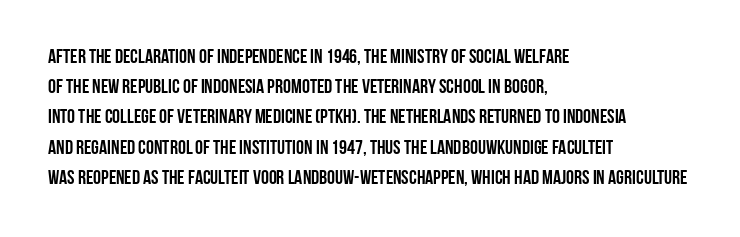
The image shows 20 px text type, upright; set left-aligned, normal line spacing (1.51x), normal letter spacing, not underlined.
